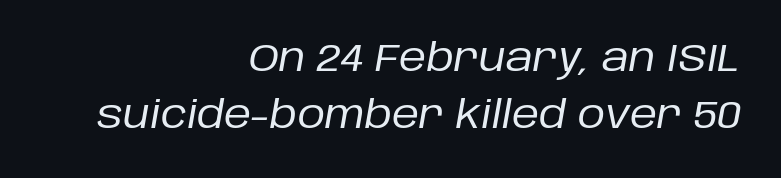
The image shows 38 px regular-weight type, italic (leaning right); set right-aligned, normal line spacing (1.49x), normal letter spacing, not underlined; low stroke contrast and a large x-height.
